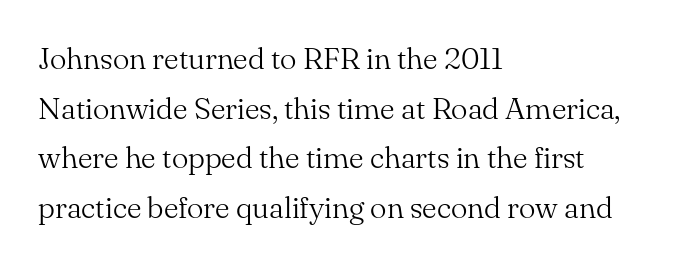
The image shows 31 px light serif type, upright; set left-aligned, normal line spacing (1.6x), normal letter spacing, not underlined; medium stroke contrast and a small x-height.
